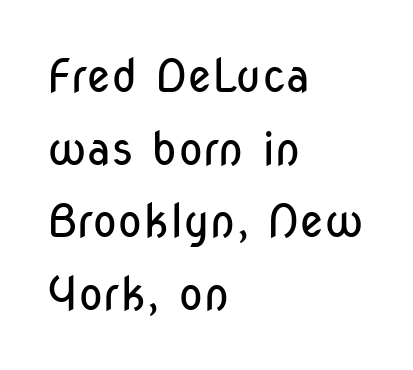
Q: Is the text bold? A: No.
Q: Is the text italic (slanted)? A: No, it is upright.
Q: Is the typeface a serif or a sans-serif typeface? A: Sans-serif.
Q: Is the text underlined? A: No.
Q: How is the paragraph aligned? A: Left-aligned.
Q: Is the spacing between letters normal or unusually wide? A: Normal.
Q: Is the spacing between lines tight, normal or loose? A: Normal.
Q: Width (condensed, normal, or wide)? A: Condensed.
Q: Stroke contrast? A: Low.
Q: x-height? A: Medium.
Q: Monospaced? A: No.
